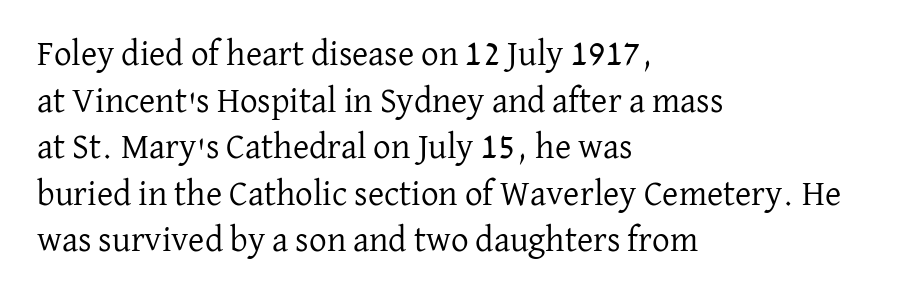
Underlining? Definitely not there. Here the designer chose a conventional face with non-uniform glyph widths. The letterforms sit at book weight or below. Ascenders rise straight up at ninety degrees.
